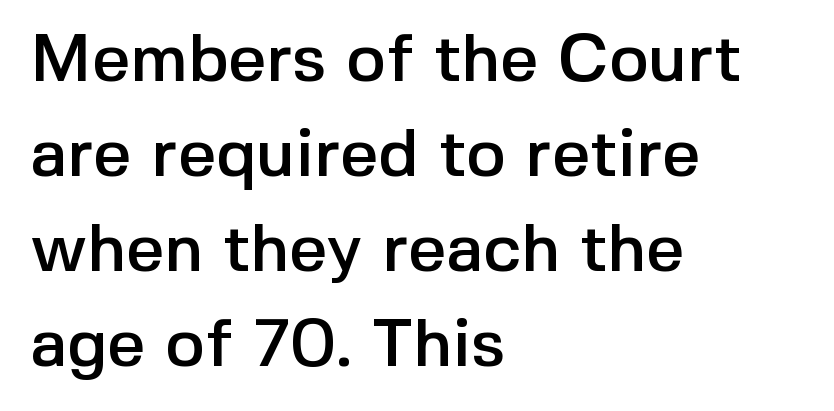
Q: Is the text italic (slanted)? A: No, it is upright.
Q: Is the typeface a serif or a sans-serif typeface? A: Sans-serif.
Q: Is the text underlined? A: No.
Q: How is the paragraph aligned? A: Left-aligned.
Q: Is the spacing between letters normal or unusually wide? A: Normal.
Q: Is the spacing between lines tight, normal or loose? A: Normal.
Q: Width (condensed, normal, or wide)? A: Normal.
Q: x-height? A: Medium.
Q: Monospaced? A: No.
